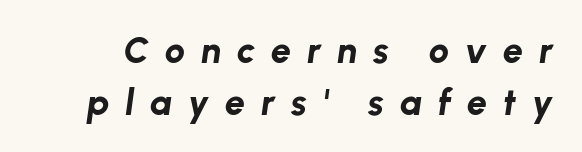
This sample uses expanded letter spacing, leaving extra air between glyphs. Notice how thick the strokes are: this is what a full bold looks like. Underline: absent. Horizontal bands of white between lines are of average thickness. Is this a fixed-width face? No — the glyphs have proportional, varying widths. The whole block is typeset with a tilt.
